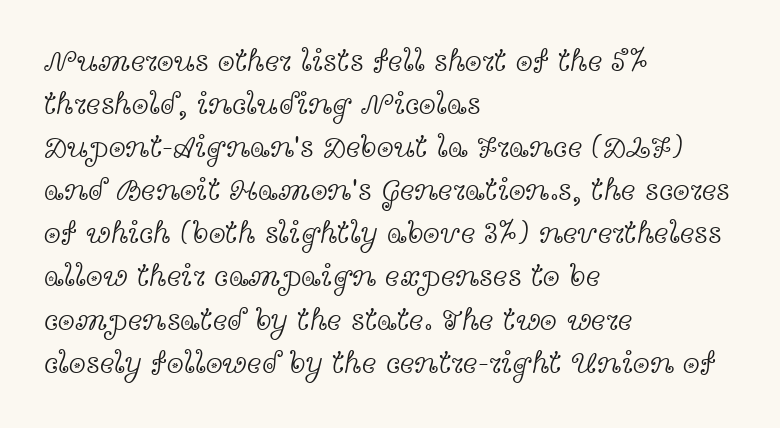
The image shows 31 px light, wide serif type; set left-aligned, normal line spacing (1.39x), normal letter spacing, not underlined; a medium x-height.
